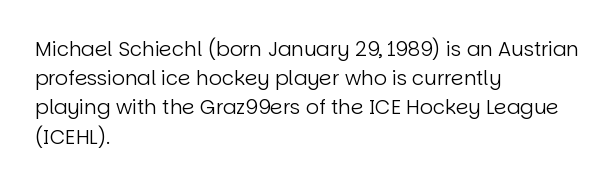
{"italic": "no", "bold": "no", "underline": "no", "align": "left", "line_spacing": "normal", "line_spacing_ratio": 1.46, "letter_spacing": "normal", "letter_spacing_em": 0.0, "glyph_px": 20}
